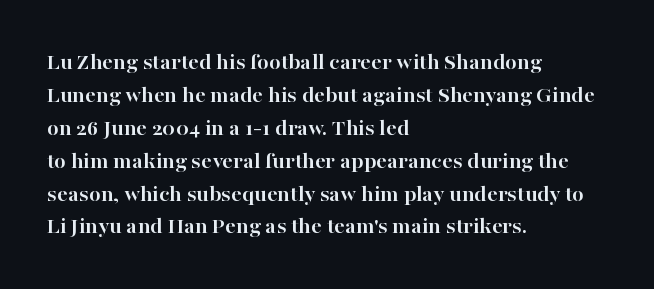
The image shows 24 px bold type, upright; set left-aligned, normal line spacing (1.37x), normal letter spacing, not underlined.
